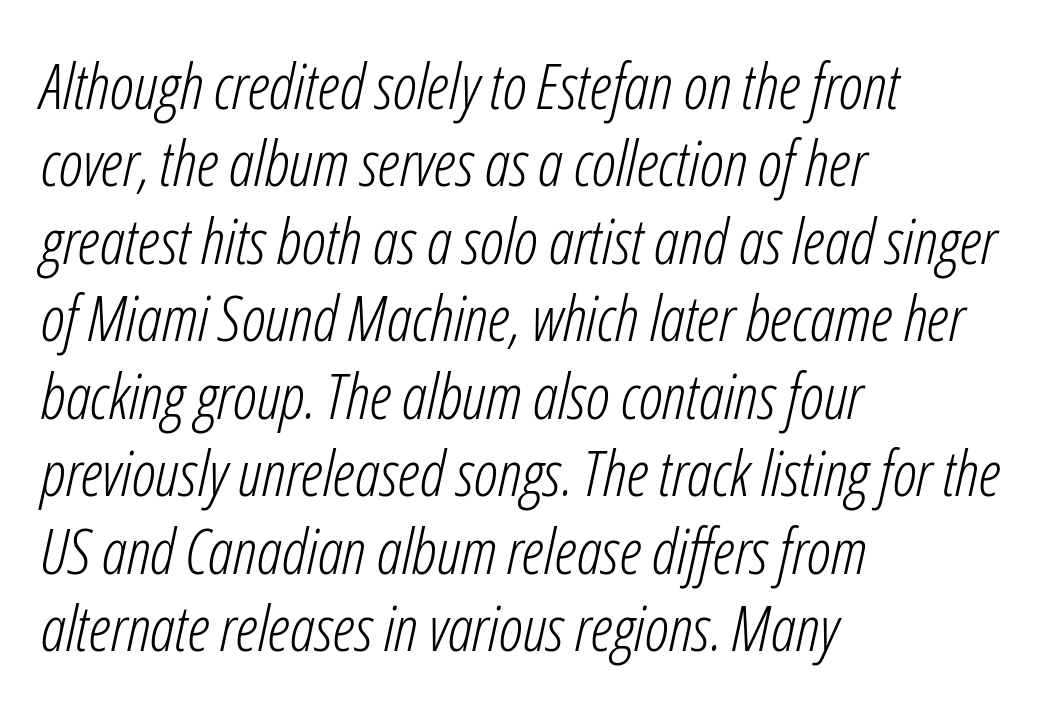
{"italic": "yes", "lean": "right", "slant_degrees": 12, "bold": "no", "weight": "light", "width": "condensed", "stroke_contrast": "low", "x_height": "medium", "monospaced": "no", "underline": "no", "align": "left", "line_spacing_ratio": 1.23, "letter_spacing": "normal", "letter_spacing_em": 0.0, "glyph_px": 63}
